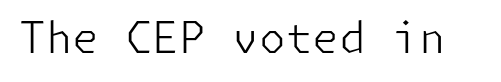
The image shows 43 px light sans-serif type, upright; set normal letter spacing, not underlined; low stroke contrast and a medium x-height.
